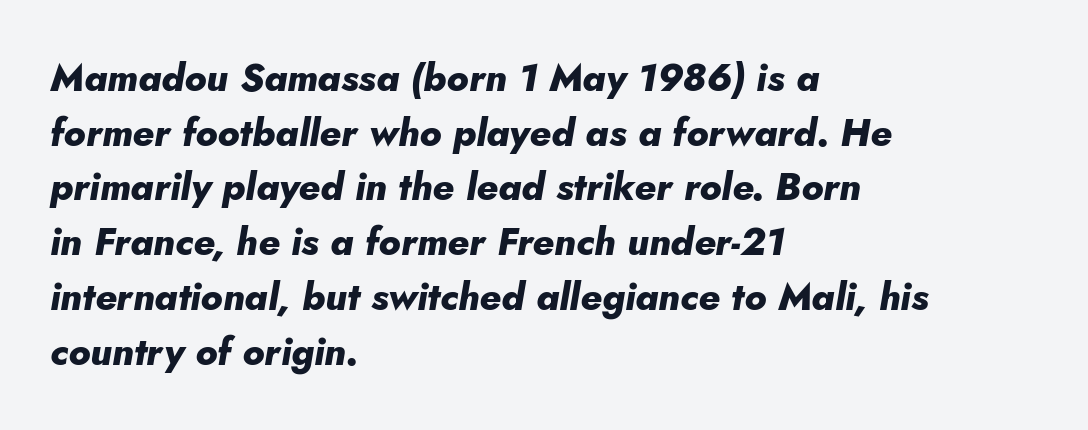
{"italic": "yes", "lean": "right", "slant_degrees": 5, "bold": "yes", "weight": "heavy", "width": "normal", "stroke_contrast": "low", "x_height": "small", "monospaced": "no", "underline": "no", "align": "left", "line_spacing": "normal", "line_spacing_ratio": 1.44, "letter_spacing": "normal", "letter_spacing_em": 0.0, "glyph_px": 38}
